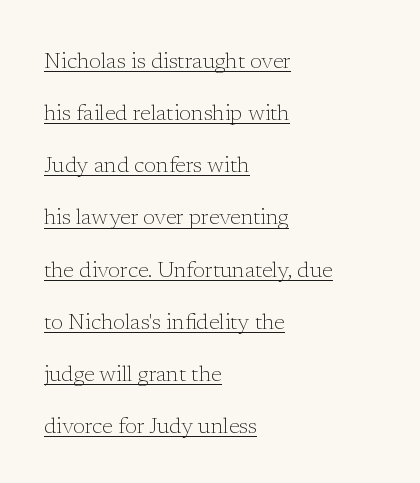
The image shows 22 px text type, upright; set left-aligned, loose line spacing (2.37x), normal letter spacing, underlined.
